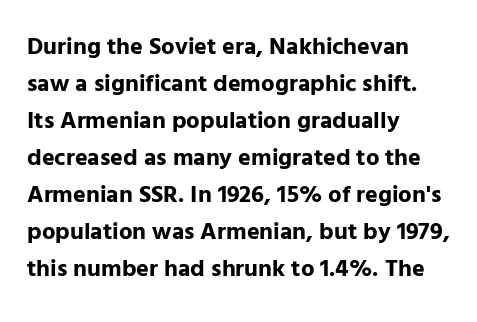
{"italic": "no", "bold": "yes", "underline": "no", "align": "left", "line_spacing": "normal", "line_spacing_ratio": 1.54, "letter_spacing": "normal", "letter_spacing_em": 0.0, "glyph_px": 24}
